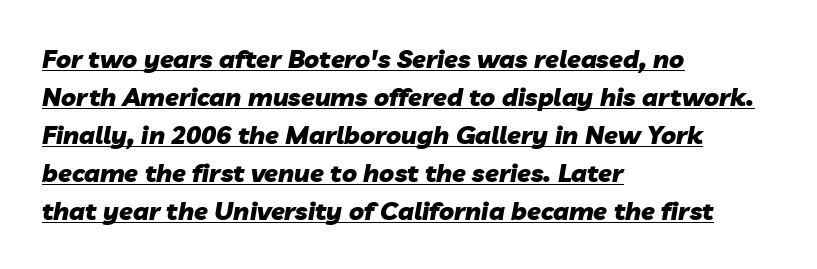
The font's italic variant was chosen for this text. Is the block centered? No — it sits flush against the left margin. Letter spacing: default. Quick note: interline space is typical. Notice how thick the strokes are: this is what a full bold looks like. The rendered words wear a rule along their underside.
